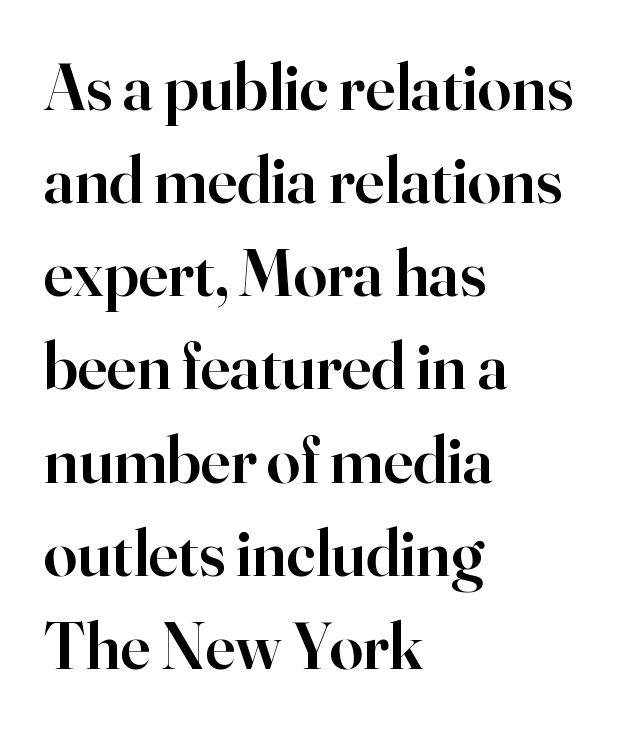
Q: Is the text bold? A: Semi-bold.
Q: Is the text italic (slanted)? A: No, it is upright.
Q: Is the typeface a serif or a sans-serif typeface? A: Serif.
Q: Is the text underlined? A: No.
Q: How is the paragraph aligned? A: Left-aligned.
Q: Is the spacing between letters normal or unusually wide? A: Normal.
Q: Is the spacing between lines tight, normal or loose? A: Normal.
Q: Width (condensed, normal, or wide)? A: Normal.
Q: Stroke contrast? A: High.
Q: x-height? A: Small.
Q: Monospaced? A: No.
